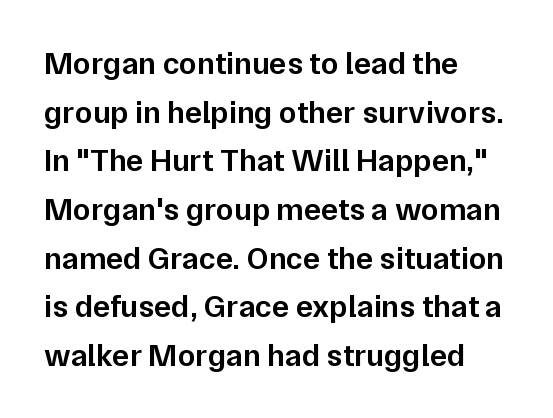
These words are printed semibold, heavier than regular yet not bold. The lettering stays uniformly vertical, giving the passage a roman look. Honestly, the row spacing looks completely unremarkable. Is this a fixed-width face? No — the glyphs have proportional, varying widths. Nothing unusual about the tracking: characters are spaced as the font intends. Check under the words: just untouched page.
